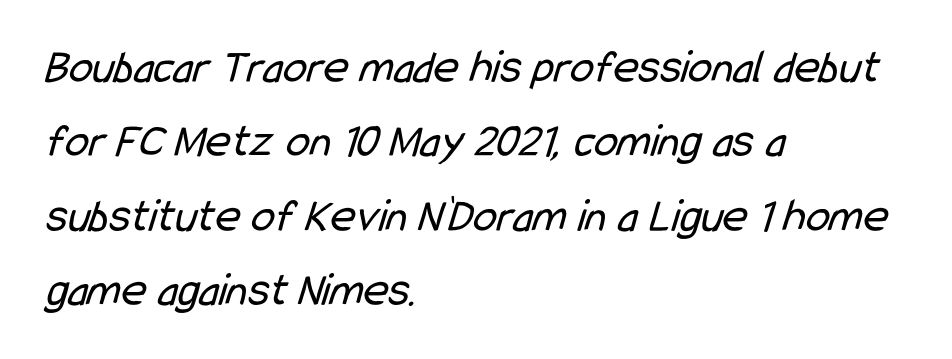
The image shows 48 px regular-weight, condensed sans-serif type; set left-aligned, normal line spacing (1.55x), normal letter spacing, not underlined; low stroke contrast and a medium x-height.
